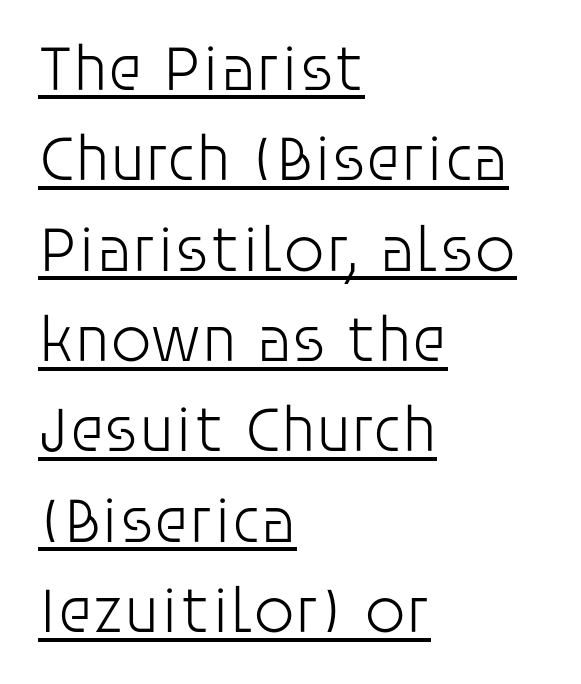
{"serif": "no", "italic": "no", "bold": "no", "weight": "light", "width": "normal", "stroke_contrast": "low", "x_height": "large", "monospaced": "no", "underline": "yes", "align": "left", "line_spacing": "normal", "line_spacing_ratio": 1.39, "letter_spacing": "normal", "letter_spacing_em": 0.0, "glyph_px": 65}
